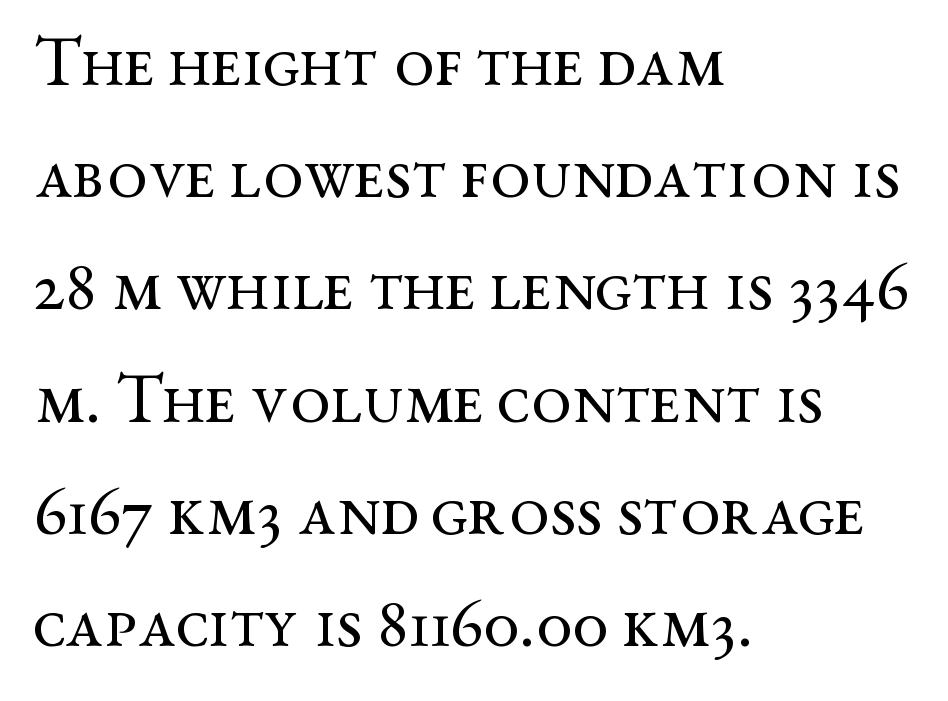
A quiet, ordinary-to-light weight characterises the typeface. Only glyphs here, with clear space below each row. The paragraph has a hard left edge and a soft right edge. Do the characters align in a grid? No, the font is proportional. Old-style or modern, the face here clearly has serifs.
